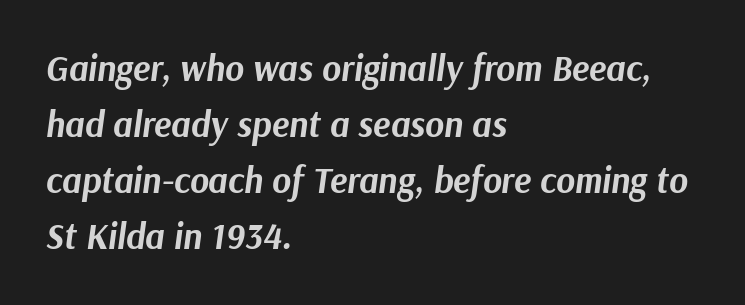
Q: Is the text bold? A: Yes.
Q: Is the text italic (slanted)? A: Yes, it leans right by about 9 degrees.
Q: Is the text underlined? A: No.
Q: How is the paragraph aligned? A: Left-aligned.
Q: Is the spacing between letters normal or unusually wide? A: Normal.
Q: Is the spacing between lines tight, normal or loose? A: Normal.
Q: Width (condensed, normal, or wide)? A: Normal.
Q: Stroke contrast? A: Medium.
Q: x-height? A: Medium.
Q: Monospaced? A: No.
